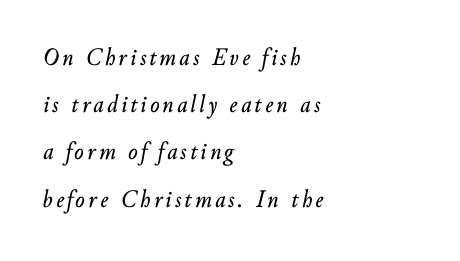
The image shows 25 px text type, italic (leaning right); set left-aligned, line spacing 1.89x, not underlined.
